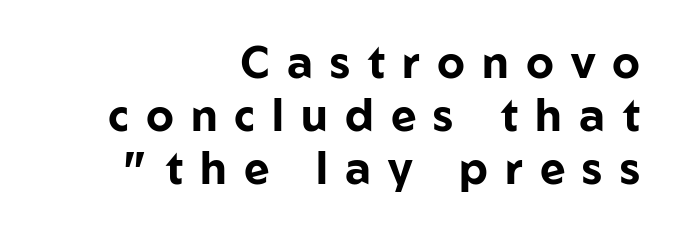
{"serif": "no", "italic": "no", "bold": "yes", "weight": "bold", "width": "normal", "stroke_contrast": "low", "x_height": "medium", "monospaced": "no", "underline": "no", "align": "right", "line_spacing_ratio": 1.2, "letter_spacing": "wide", "letter_spacing_em": 0.39, "glyph_px": 44}
